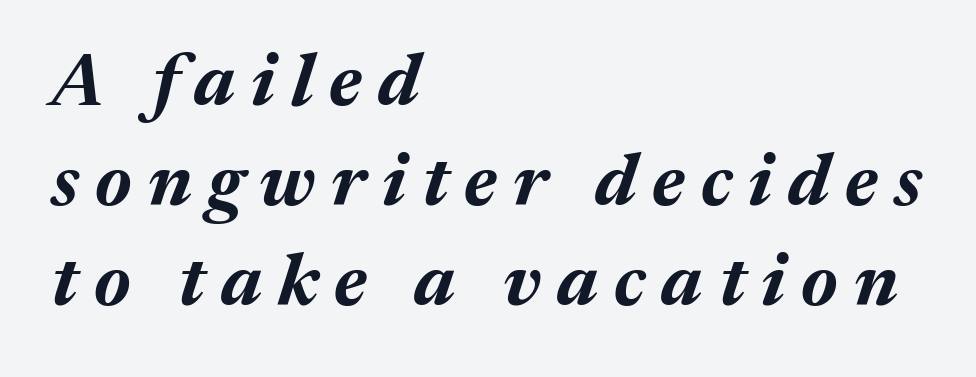
{"italic": "yes", "lean": "right", "slant_degrees": 17, "bold": "yes", "weight": "bold", "width": "normal", "stroke_contrast": "medium", "x_height": "medium", "monospaced": "no", "underline": "no", "align": "left", "line_spacing": "normal", "line_spacing_ratio": 1.37, "letter_spacing": "wide", "letter_spacing_em": 0.22, "glyph_px": 73}
